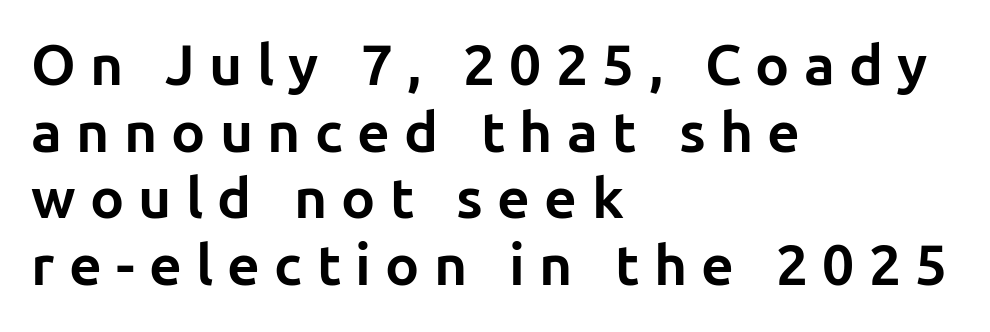
{"serif": "no", "italic": "no", "bold": "yes", "weight": "bold", "width": "normal", "stroke_contrast": "low", "x_height": "medium", "monospaced": "no", "underline": "no", "align": "left", "line_spacing_ratio": 1.17, "letter_spacing": "wide", "letter_spacing_em": 0.25, "glyph_px": 57}
